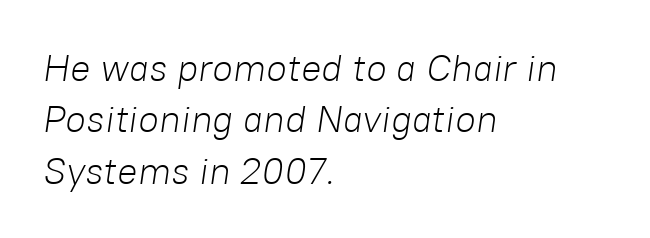
The passage shown stacks its lines at a standard gap. A typesetter would call this zero additional tracking. Quick note: underline off. This sample is left-justified, so line endings fall wherever the words run out. An italicized treatment has been applied to the whole sample. The characters are drawn with everyday or finer stroke widths.
